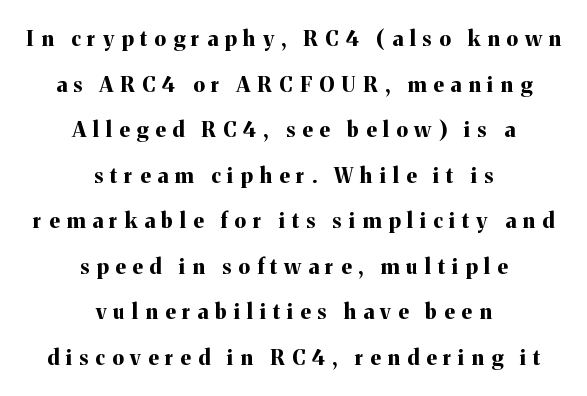
In CSS terms this would be text-align: center. Horizontal bands of white between lines are thick stripes. You can tell it's not italic because the verticals are truly vertical. Words appear elongated and porous because spacing is wide. These lines carry a lot of weight — the face is fully bold.
